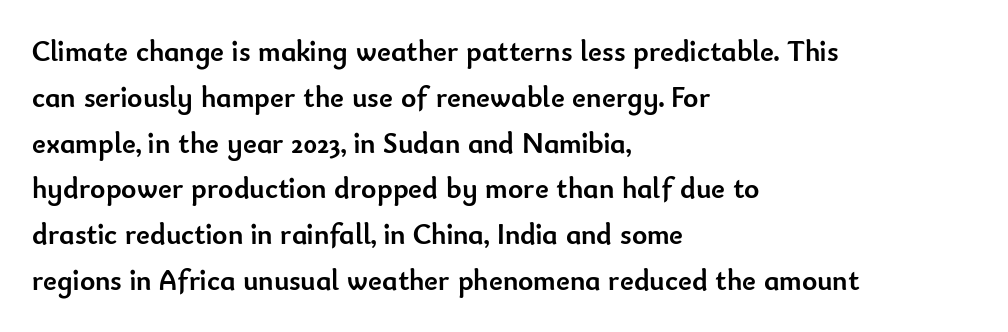
Q: Is the text bold? A: Yes.
Q: Is the text italic (slanted)? A: No, it is upright.
Q: Is the typeface a serif or a sans-serif typeface? A: Sans-serif.
Q: Is the text underlined? A: No.
Q: How is the paragraph aligned? A: Left-aligned.
Q: Is the spacing between letters normal or unusually wide? A: Normal.
Q: Is the spacing between lines tight, normal or loose? A: Normal.
Q: Width (condensed, normal, or wide)? A: Normal.
Q: Stroke contrast? A: Low.
Q: x-height? A: Small.
Q: Monospaced? A: No.
